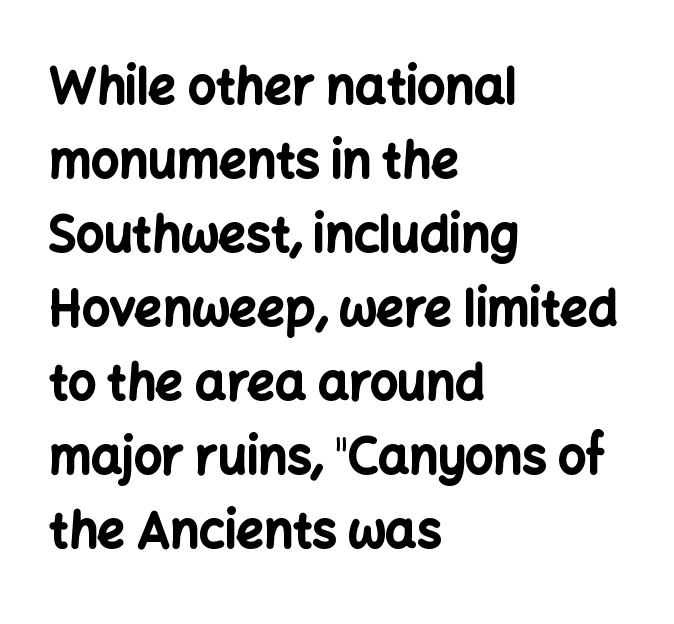
The rag falls on the right side of this text block. In terms of letterspacing, this is plain default setting. A clean baseline with only descenders dipping below it. Posture: straight, roman, zero tilt.
